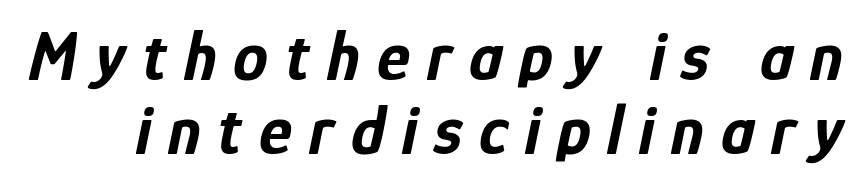
The image shows 70 px bold, condensed type, italic (leaning right); set tight line spacing (1.06x), unusually wide letter spacing (+0.24 em), not underlined; low stroke contrast and a medium x-height.
